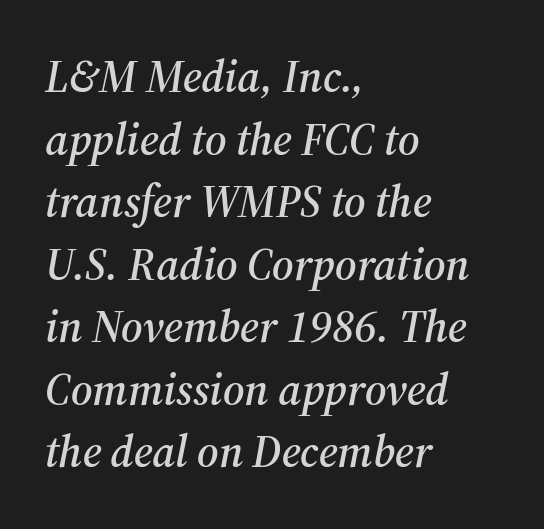
The image shows 45 px serif type, italic (leaning right); set left-aligned, normal line spacing (1.39x), normal letter spacing, not underlined; medium stroke contrast and a medium x-height.
